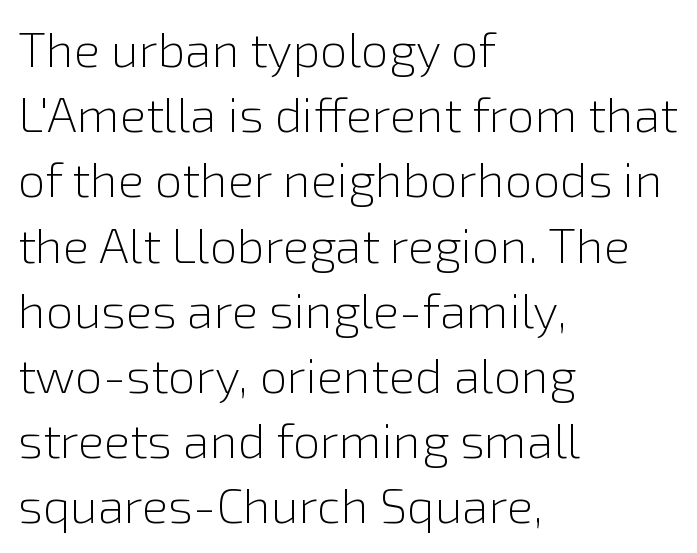
The image shows 49 px light sans-serif type, upright; set left-aligned, normal line spacing (1.33x), normal letter spacing, not underlined; a medium x-height.
